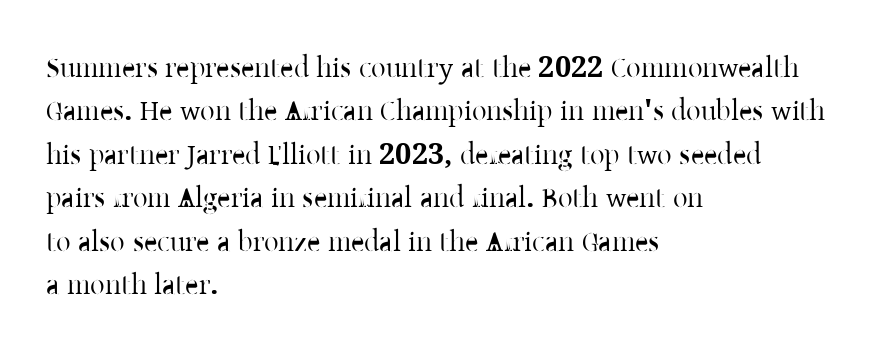
The image shows 29 px serif type, upright; set left-aligned, normal line spacing (1.5x), normal letter spacing, not underlined; low stroke contrast and a medium x-height.
